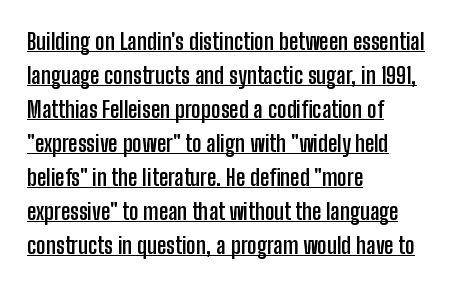
The image shows 23 px bold type, upright; set left-aligned, normal line spacing (1.48x), normal letter spacing, underlined.
